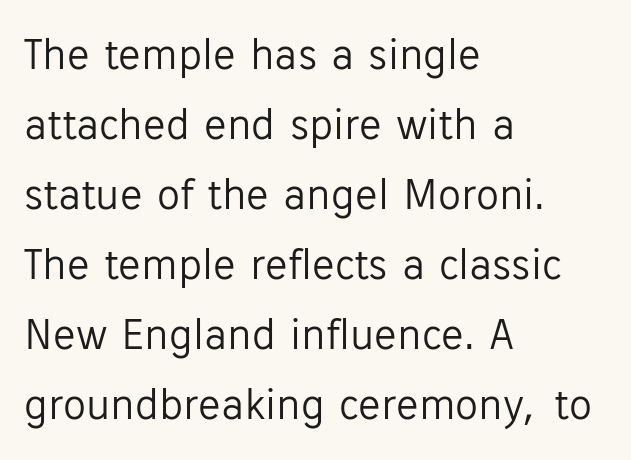
The image shows 46 px light sans-serif type, upright; set left-aligned, normal line spacing (1.52x), normal letter spacing, not underlined; low stroke contrast and a medium x-height.
